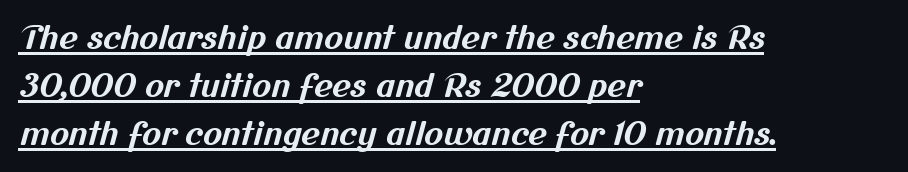
Q: Is the text bold? A: Yes.
Q: Is the typeface a serif or a sans-serif typeface? A: Sans-serif.
Q: Is the text underlined? A: Yes.
Q: How is the paragraph aligned? A: Left-aligned.
Q: Is the spacing between letters normal or unusually wide? A: Normal.
Q: Is the spacing between lines tight, normal or loose? A: Normal.
Q: Width (condensed, normal, or wide)? A: Normal.
Q: Stroke contrast? A: Medium.
Q: x-height? A: Medium.
Q: Monospaced? A: No.
